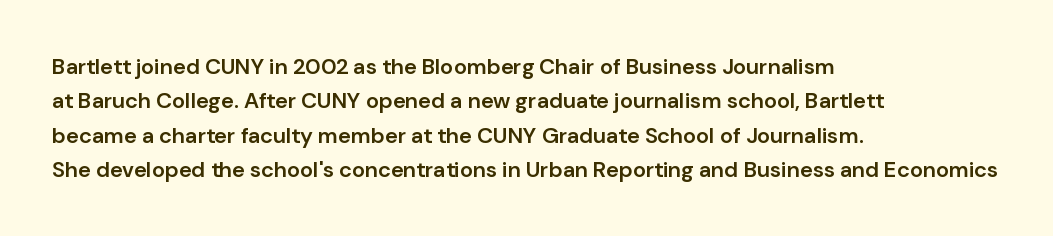
Q: Is the text bold? A: Semi-bold.
Q: Is the text italic (slanted)? A: No, it is upright.
Q: Is the text underlined? A: No.
Q: How is the paragraph aligned? A: Left-aligned.
Q: Is the spacing between letters normal or unusually wide? A: Normal.
Q: Is the spacing between lines tight, normal or loose? A: Normal.
